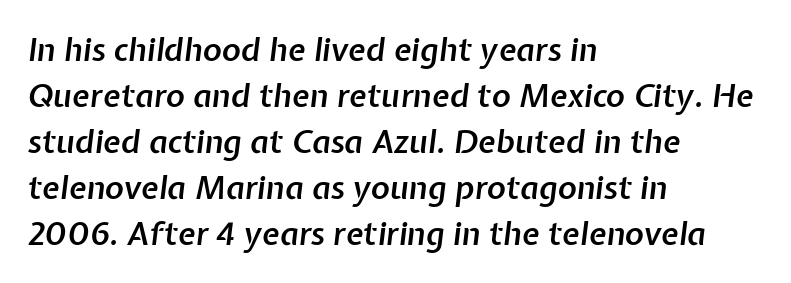
{"italic": "yes", "lean": "right", "slant_degrees": 7, "bold": "semi", "weight": "semibold", "width": "normal", "stroke_contrast": "low", "x_height": "medium", "monospaced": "no", "underline": "no", "align": "left", "line_spacing": "normal", "line_spacing_ratio": 1.44, "letter_spacing": "normal", "letter_spacing_em": 0.0, "glyph_px": 32}
